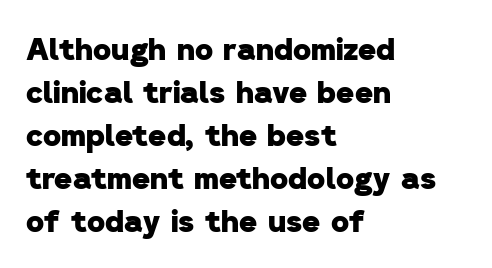
{"serif": "no", "bold": "yes", "weight": "heavy", "width": "normal", "stroke_contrast": "low", "x_height": "medium", "monospaced": "no", "underline": "no", "align": "left", "line_spacing": "normal", "line_spacing_ratio": 1.39, "letter_spacing": "normal", "letter_spacing_em": 0.0, "glyph_px": 31}
